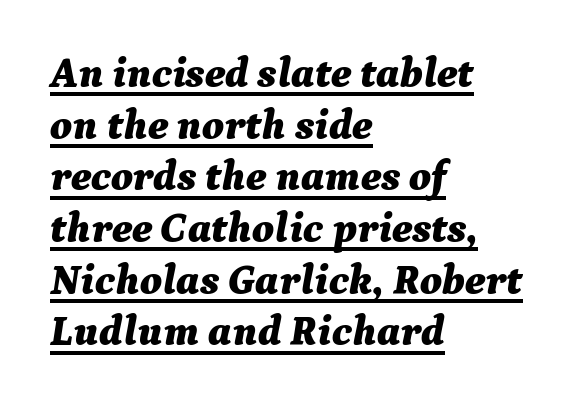
The image shows 42 px bold type, italic (leaning right); set left-aligned, line spacing 1.23x, normal letter spacing, underlined; medium stroke contrast and a medium x-height.
